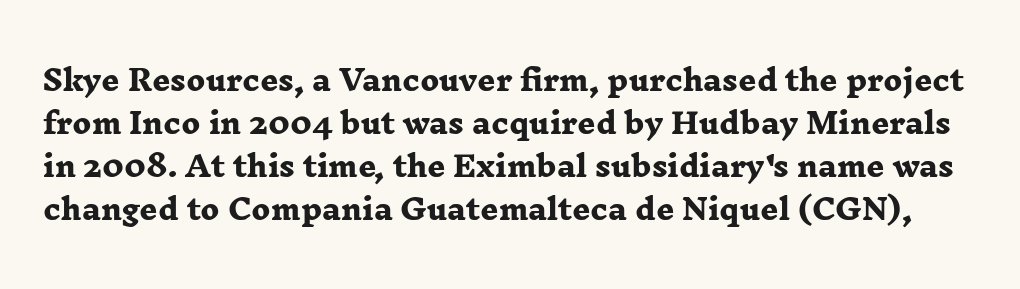
The image shows 28 px heavy, wide serif type; set normal line spacing (1.54x), normal letter spacing, not underlined; low stroke contrast and a medium x-height.
